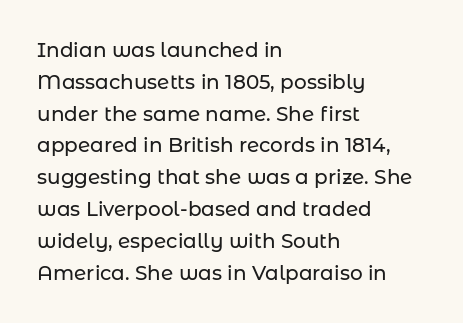
The image shows 20 px text type, upright; set left-aligned, normal line spacing (1.59x), normal letter spacing, not underlined.
